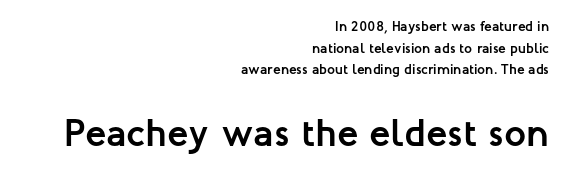
Q: Is the text bold? A: Yes.
Q: Is the text italic (slanted)? A: No, it is upright.
Q: Is the typeface a serif or a sans-serif typeface? A: Sans-serif.
Q: Is the text underlined? A: No.
Q: How is the paragraph aligned? A: Right-aligned.
Q: Is the spacing between letters normal or unusually wide? A: Normal.
Q: Is the spacing between lines tight, normal or loose? A: Normal.
Q: Which block of text is set in a larger size, the first (top) or the second (bottom)? A: The second (bottom) one.
Q: Width (condensed, normal, or wide)? A: Normal.
Q: Stroke contrast? A: Low.
Q: x-height? A: Medium.
Q: Monospaced? A: No.
